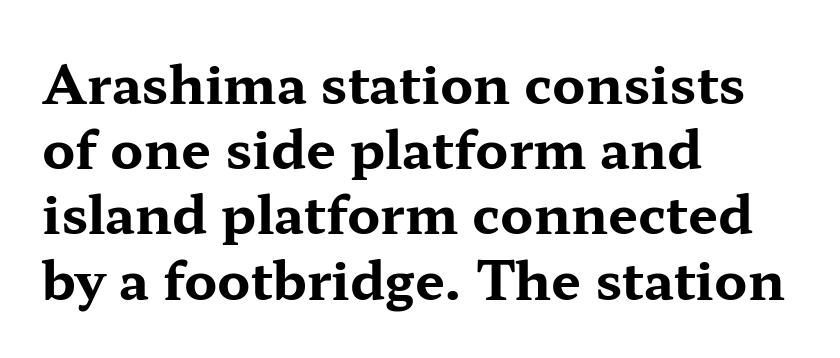
Do the characters align in a grid? No, the font is proportional. Is the block centered? No — it sits flush against the left margin. The strokes are fattened all the way to bold. Ascenders rise straight up at ninety degrees.
